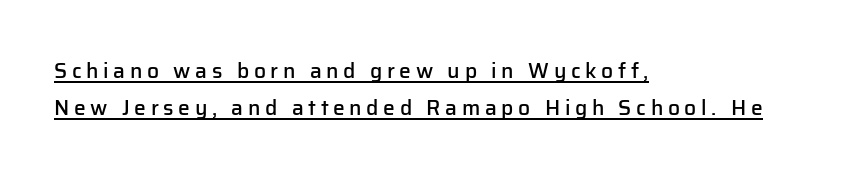
Q: Is the text bold? A: Semi-bold.
Q: Is the text italic (slanted)? A: No, it is upright.
Q: Is the text underlined? A: Yes.
Q: How is the paragraph aligned? A: Left-aligned.
Q: Is the spacing between letters normal or unusually wide? A: Unusually wide.
